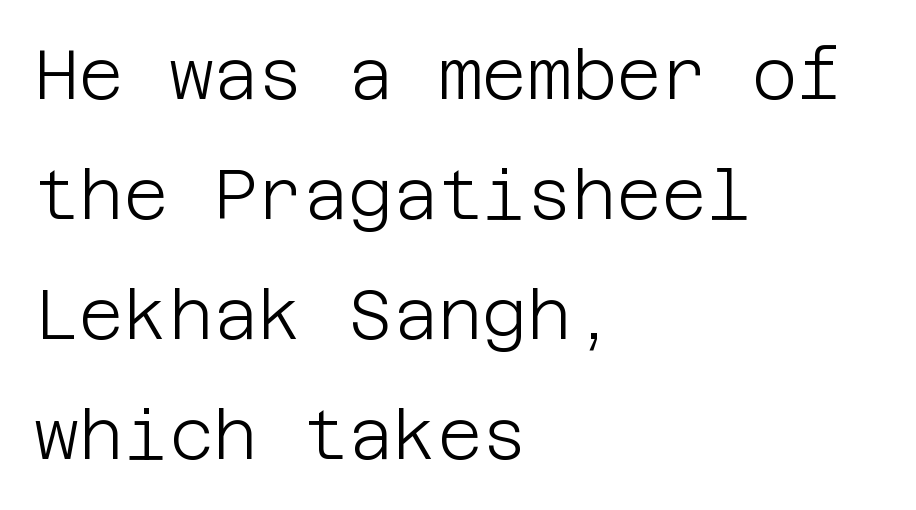
{"serif": "no", "italic": "no", "bold": "no", "weight": "light", "width": "normal", "stroke_contrast": "low", "x_height": "large", "underline": "no", "align": "left", "line_spacing_ratio": 1.74, "letter_spacing": "normal", "letter_spacing_em": 0.0, "glyph_px": 69}
